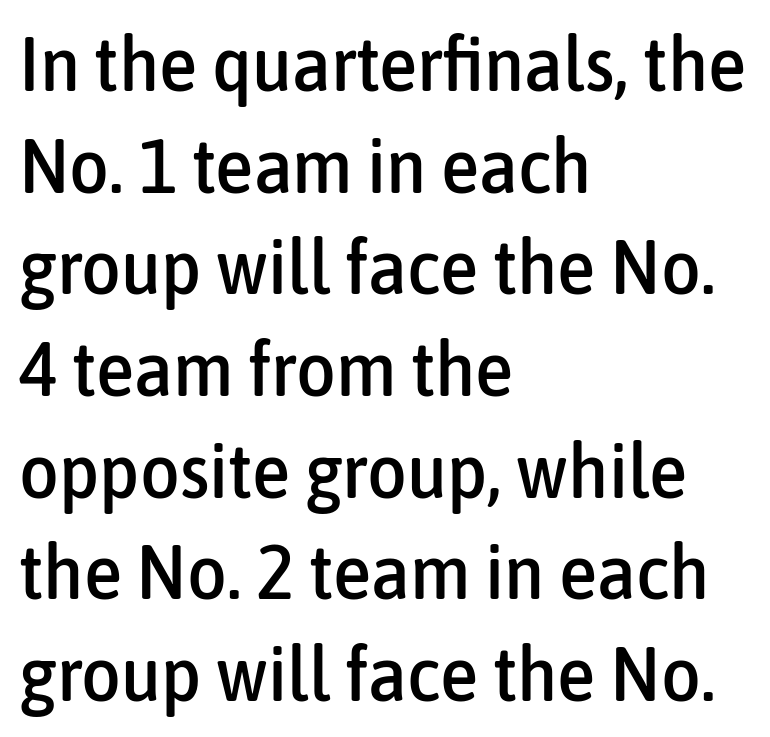
The image shows 77 px condensed sans-serif type, upright; set left-aligned, normal line spacing (1.32x), normal letter spacing, not underlined; low stroke contrast and a medium x-height.
